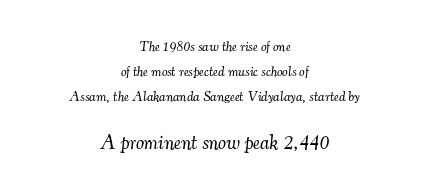
{"italic": "yes", "lean": "right", "slant_degrees": 7, "bold": "no", "underline": "no", "align": "center", "line_spacing_ratio": 1.79, "letter_spacing": "normal", "letter_spacing_em": 0.0, "larger_block": "second", "size_ratio": 1.43, "glyph_px": 20}
